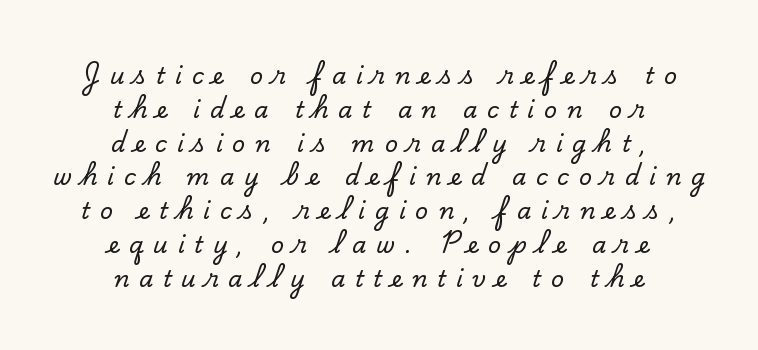
Q: Is the text italic (slanted)? A: Yes.
Q: Is the text underlined? A: No.
Q: How is the paragraph aligned? A: Centered.
Q: Is the spacing between letters normal or unusually wide? A: Unusually wide.
Q: Is the spacing between lines tight, normal or loose? A: Normal.
